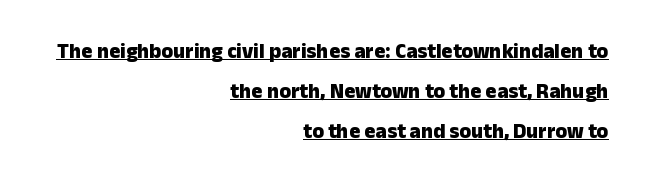
Beneath each row of characters lies a ruled line. The typesetter chose a ragged-left arrangement here. The block of text is sparse from top to bottom, with ample space between rows. The typography opts for an upright posture over an oblique one. Letter spacing: default.
